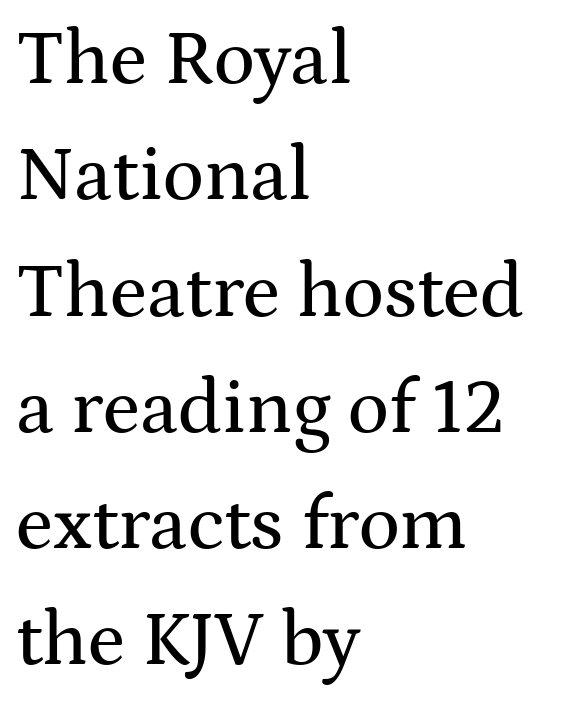
Q: Is the text italic (slanted)? A: No, it is upright.
Q: Is the typeface a serif or a sans-serif typeface? A: Serif.
Q: Is the text underlined? A: No.
Q: How is the paragraph aligned? A: Left-aligned.
Q: Is the spacing between letters normal or unusually wide? A: Normal.
Q: Is the spacing between lines tight, normal or loose? A: Normal.
Q: Width (condensed, normal, or wide)? A: Wide.
Q: Stroke contrast? A: Medium.
Q: x-height? A: Medium.
Q: Monospaced? A: No.
